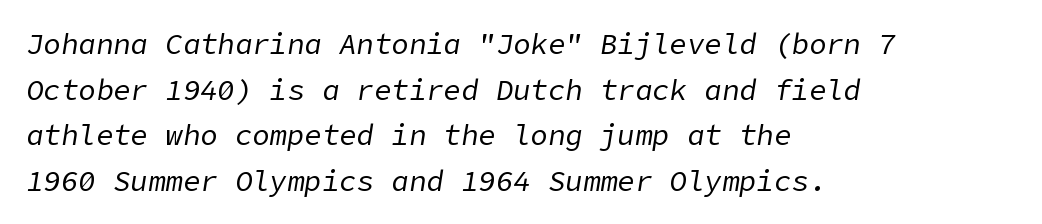
Is the type heavy? It reads as light-to-regular instead. The rendering uses a moderate line-height, typical for paragraphs. Unmarked baselines from the first word to the last. The text block is weighted toward the left margin, trailing off unevenly rightward.
